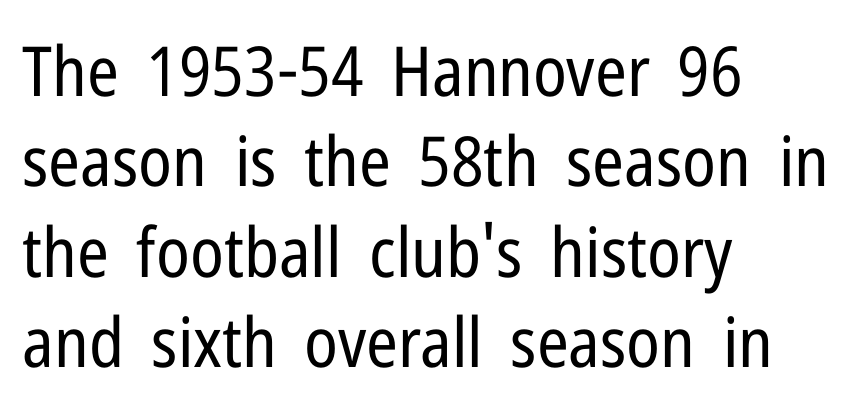
Q: Is the text bold? A: No.
Q: Is the text italic (slanted)? A: No, it is upright.
Q: Is the typeface a serif or a sans-serif typeface? A: Sans-serif.
Q: Is the text underlined? A: No.
Q: How is the paragraph aligned? A: Left-aligned.
Q: Is the spacing between letters normal or unusually wide? A: Normal.
Q: Is the spacing between lines tight, normal or loose? A: Normal.
Q: Width (condensed, normal, or wide)? A: Condensed.
Q: Stroke contrast? A: Low.
Q: x-height? A: Medium.
Q: Monospaced? A: No.
